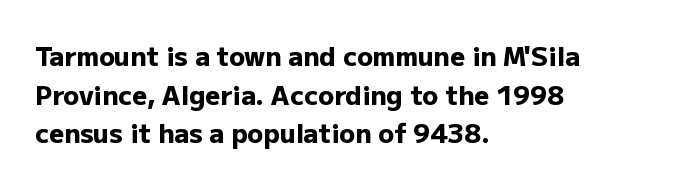
Leading: standard. Glyph-to-glyph distance matches everyday printed text. The face used here has the dense, thick strokes of a bold. These lines stack with their left ends in a neat column.
